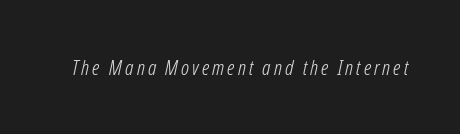
The image shows 21 px text type, italic (leaning right); set not underlined.
